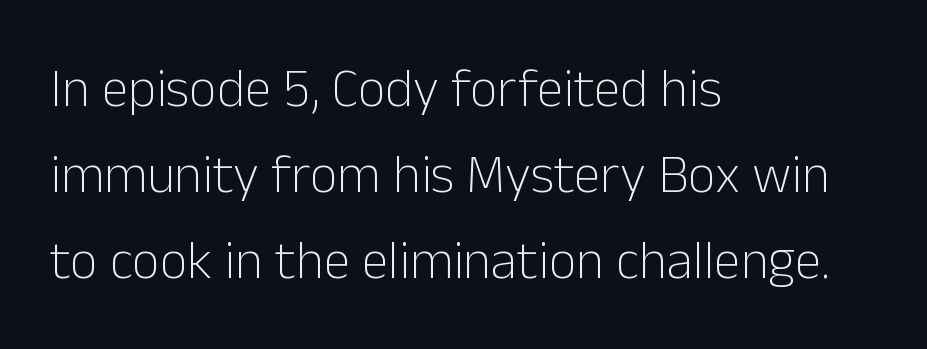
Evenly set lines give the paragraph a standard silhouette. The font sits on the lighter half of the weight spectrum, regular included. Between one letter and the next there's only the usual sliver of space. The space directly below the letters is spotless. The passage is arranged the way most books set body copy — flush left.
